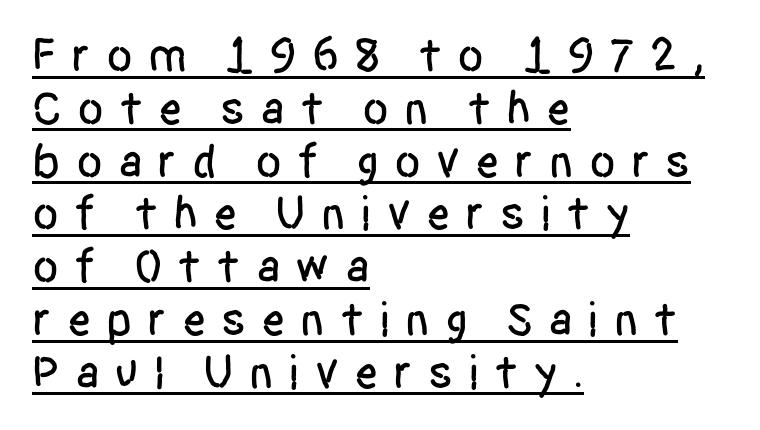
{"serif": "no", "italic": "no", "width": "condensed", "stroke_contrast": "low", "x_height": "large", "monospaced": "no", "underline": "yes", "align": "left", "line_spacing": "tight", "line_spacing_ratio": 1.1, "letter_spacing": "wide", "letter_spacing_em": 0.31, "glyph_px": 48}
